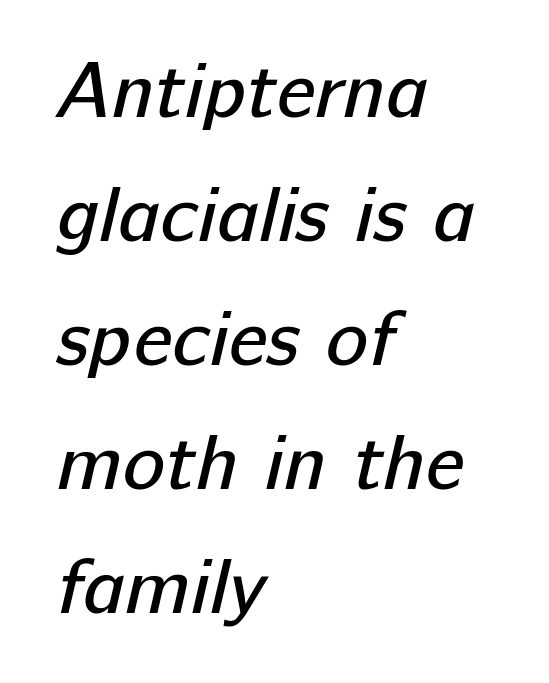
Q: Is the text bold? A: No.
Q: Is the typeface a serif or a sans-serif typeface? A: Sans-serif.
Q: Is the text underlined? A: No.
Q: How is the paragraph aligned? A: Left-aligned.
Q: Is the spacing between letters normal or unusually wide? A: Normal.
Q: Is the spacing between lines tight, normal or loose? A: Normal.
Q: Width (condensed, normal, or wide)? A: Normal.
Q: Stroke contrast? A: Low.
Q: x-height? A: Medium.
Q: Monospaced? A: No.
